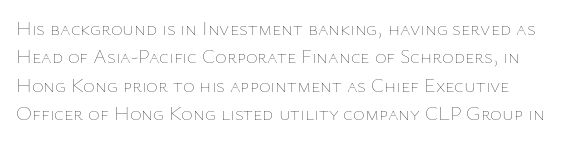
Q: Is the text bold? A: No.
Q: Is the text italic (slanted)? A: No, it is upright.
Q: Is the text underlined? A: No.
Q: How is the paragraph aligned? A: Left-aligned.
Q: Is the spacing between letters normal or unusually wide? A: Normal.
Q: Is the spacing between lines tight, normal or loose? A: Normal.
